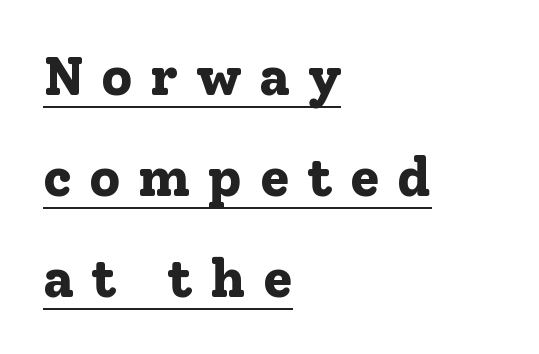
A roman cut, with each character standing at attention. These words are printed bold, with thick strokes throughout. These lines stack with their left ends in a neat column. Observe the wide spacing: letters keep a clear distance from each other. Old-style or modern, the face here clearly has serifs.
